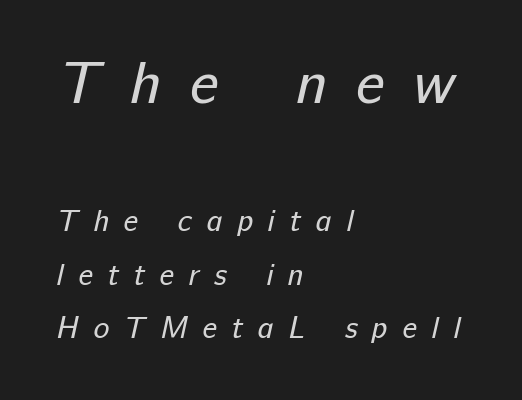
{"serif": "no", "bold": "no", "weight": "regular", "width": "normal", "stroke_contrast": "low", "x_height": "medium", "monospaced": "no", "underline": "no", "align": "left", "line_spacing_ratio": 1.78, "letter_spacing": "wide", "letter_spacing_em": 0.49, "larger_block": "first", "size_ratio": 1.97, "glyph_px": 59}
